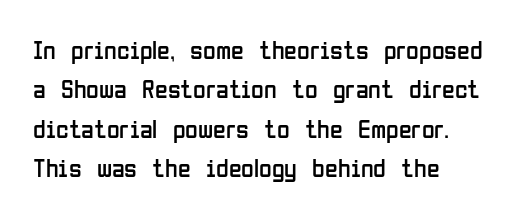
The image shows 26 px text type, upright; set normal line spacing (1.51x), normal letter spacing, not underlined.
